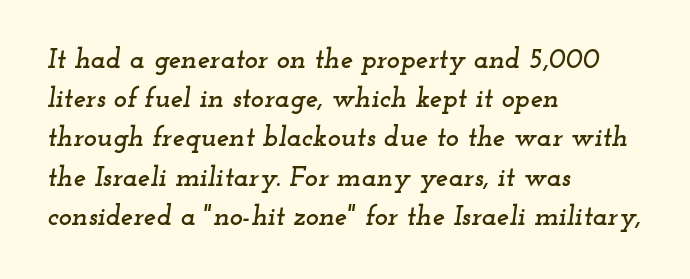
The image shows 28 px wide serif type, italic (leaning right); set left-aligned, normal line spacing (1.4x), normal letter spacing, not underlined; low stroke contrast and a small x-height.
